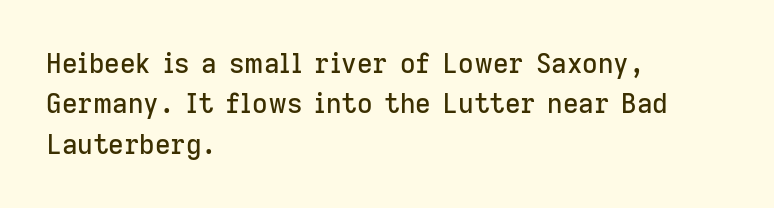
{"italic": "no", "underline": "no", "align": "left", "line_spacing": "normal", "line_spacing_ratio": 1.5, "letter_spacing": "normal", "letter_spacing_em": 0.0, "glyph_px": 27}
